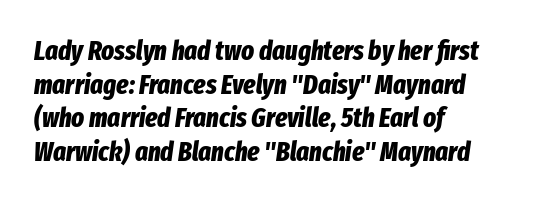
Caption: multi-line text, flush left, ragged right. The glyphs look as if they've been sheared to an angle. Every letter is thick-stroked: bold, no question. The passage shown has conventional tracking throughout. Quick note: interline space is typical. A bare baseline throughout the passage.
